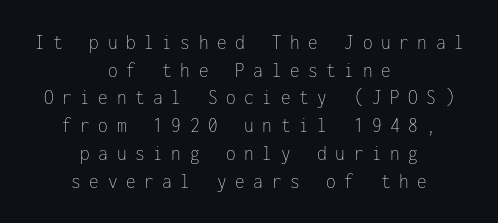
The image shows 22 px text type, upright; set centered, normal line spacing (1.26x), unusually wide letter spacing (+0.39 em), not underlined.
